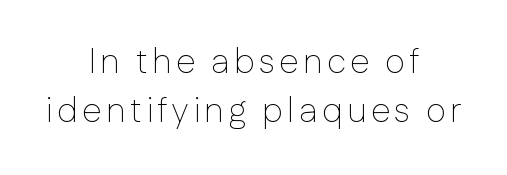
The image shows 35 px thin sans-serif type, upright; set centered, normal line spacing (1.4x), not underlined; low stroke contrast and a medium x-height.
